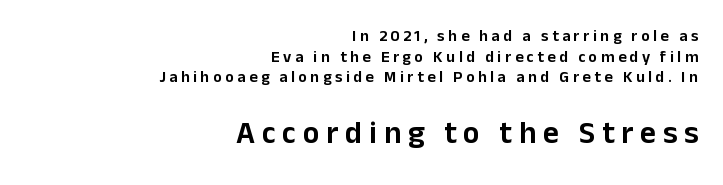
{"serif": "no", "italic": "no", "width": "normal", "stroke_contrast": "low", "x_height": "medium", "monospaced": "no", "underline": "no", "align": "right", "line_spacing": "normal", "line_spacing_ratio": 1.29, "letter_spacing": "wide", "letter_spacing_em": 0.22, "larger_block": "second", "size_ratio": 1.94, "glyph_px": 31}
